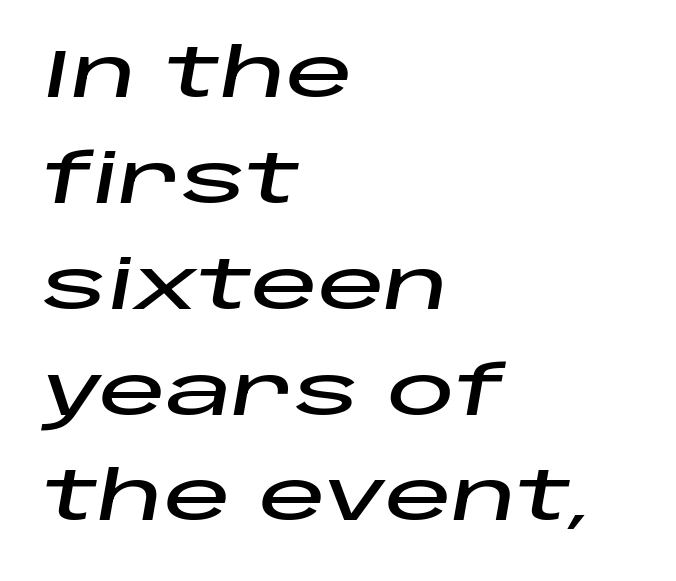
{"italic": "yes", "lean": "right", "slant_degrees": 10, "width": "wide", "stroke_contrast": "low", "x_height": "large", "monospaced": "no", "underline": "no", "align": "left", "line_spacing": "normal", "line_spacing_ratio": 1.58, "letter_spacing": "normal", "letter_spacing_em": 0.0, "glyph_px": 67}
